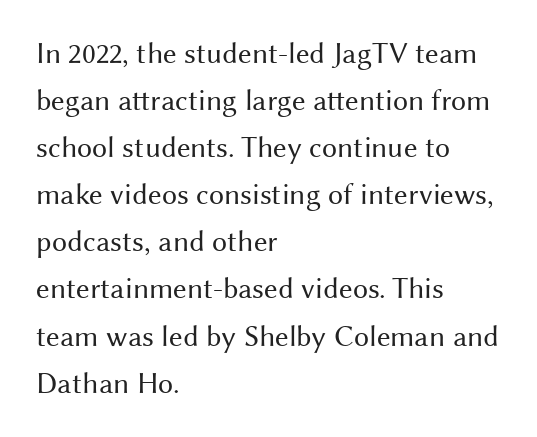
{"serif": "no", "italic": "no", "bold": "no", "weight": "regular", "width": "normal", "stroke_contrast": "medium", "x_height": "medium", "monospaced": "no", "underline": "no", "align": "left", "line_spacing": "normal", "line_spacing_ratio": 1.57, "letter_spacing": "normal", "letter_spacing_em": 0.0, "glyph_px": 30}
